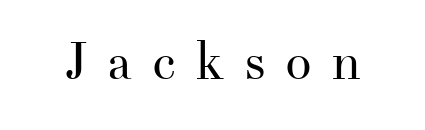
{"serif": "yes", "italic": "no", "bold": "no", "weight": "regular", "width": "normal", "stroke_contrast": "medium", "x_height": "small", "monospaced": "no", "underline": "no", "letter_spacing": "wide", "letter_spacing_em": 0.36, "glyph_px": 53}
